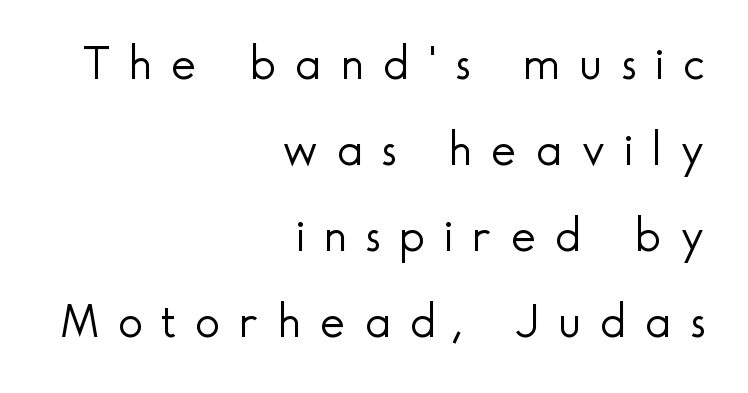
The image shows 48 px light sans-serif type, upright; set right-aligned, line spacing 1.79x, unusually wide letter spacing (+0.39 em), not underlined; a small x-height.
